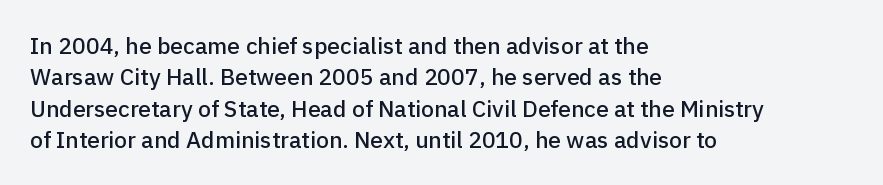
Q: Is the text italic (slanted)? A: No, it is upright.
Q: Is the text underlined? A: No.
Q: How is the paragraph aligned? A: Left-aligned.
Q: Is the spacing between letters normal or unusually wide? A: Normal.
Q: Is the spacing between lines tight, normal or loose? A: Normal.
